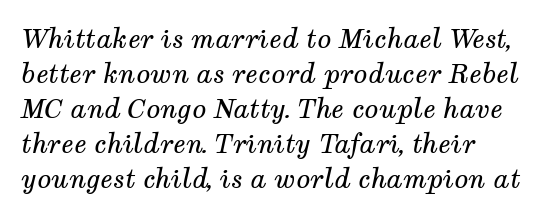
Q: Is the text bold? A: No.
Q: Is the text italic (slanted)? A: Yes, it leans right by about 12 degrees.
Q: Is the text underlined? A: No.
Q: Is the spacing between letters normal or unusually wide? A: Normal.
Q: Is the spacing between lines tight, normal or loose? A: Normal.
